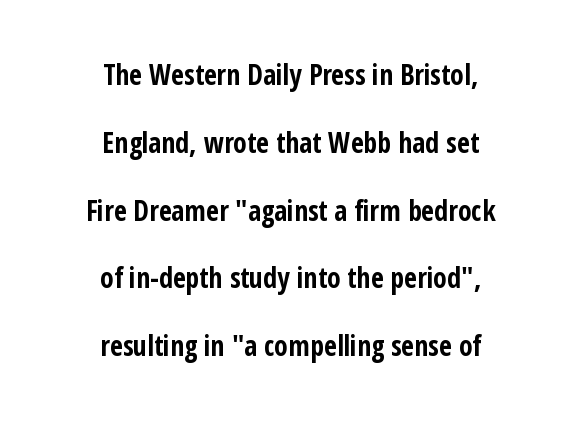
Each line is balanced around a shared central axis. The font is running at its bold setting. In terms of posture, this sample is upright. The specimen omits any rule beneath the text block's lines. The letterforms sit shoulder to shoulder at normal distance. Is this a sans? Yes — the strokes have no serifs.
